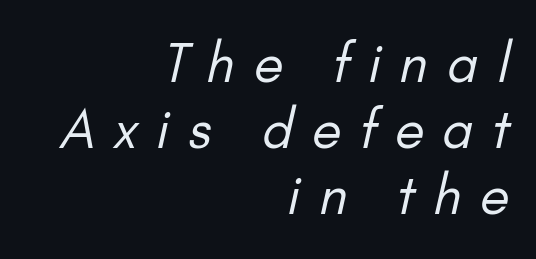
Letterform terminals end flat and unadorned throughout the passage. In terms of leading, this rendering sits right in the middle. The rendering uses natural spacing where letterforms have individual widths. The strokes carry an ordinary text weight at most.
